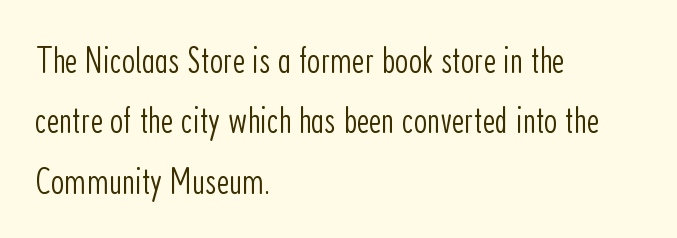
Regular leading. Looks like regular typesetting: each glyph gets only the width it needs. The axis of the letterforms is exactly vertical. Words float on clear page, feet unadorned. Unbolded letterforms with no extra heft. In terms of letterspacing, this is plain default setting.
